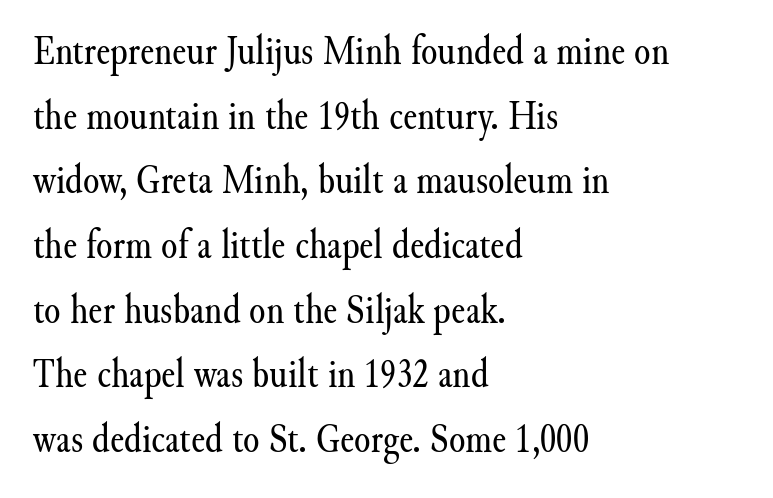
The image shows 42 px regular-weight serif type, upright; set left-aligned, normal line spacing (1.54x), normal letter spacing, not underlined; medium stroke contrast and a small x-height.
